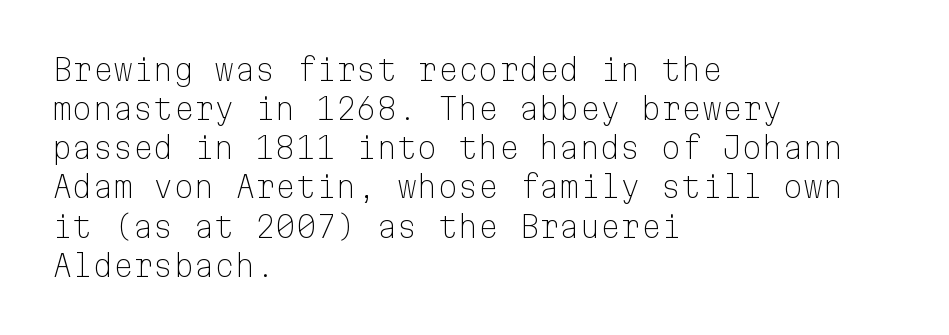
Notice how the passage keeps a crisp vertical edge on the left only. Style check: upright. The passage shown is typed in a monospace face where columns stay perfectly aligned. Characters follow at the spacing the type designer built in. Rows of type keep a routine distance in the vertical direction. Descenders are the only things crossing below the line.
